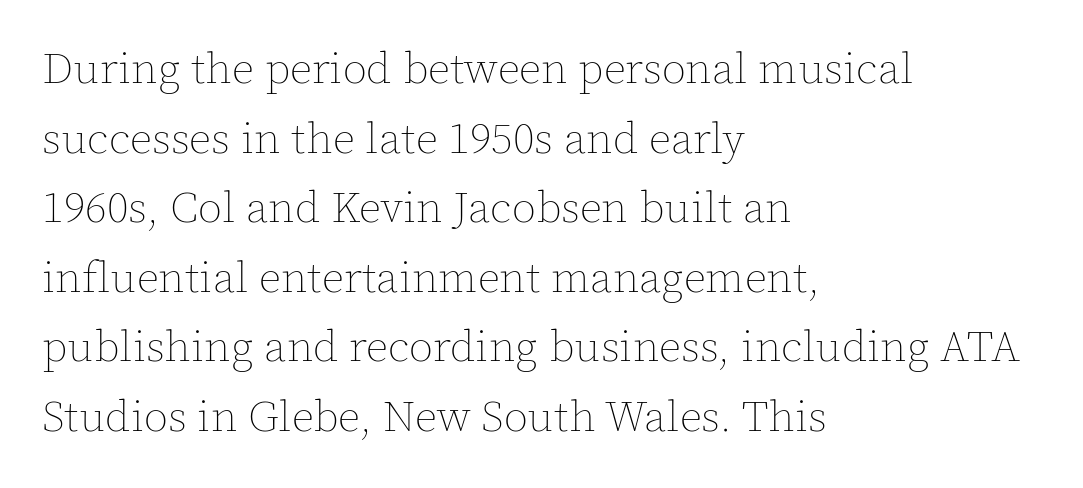
The image shows 44 px thin type, upright; set left-aligned, normal line spacing (1.58x), normal letter spacing, not underlined; a medium x-height.
